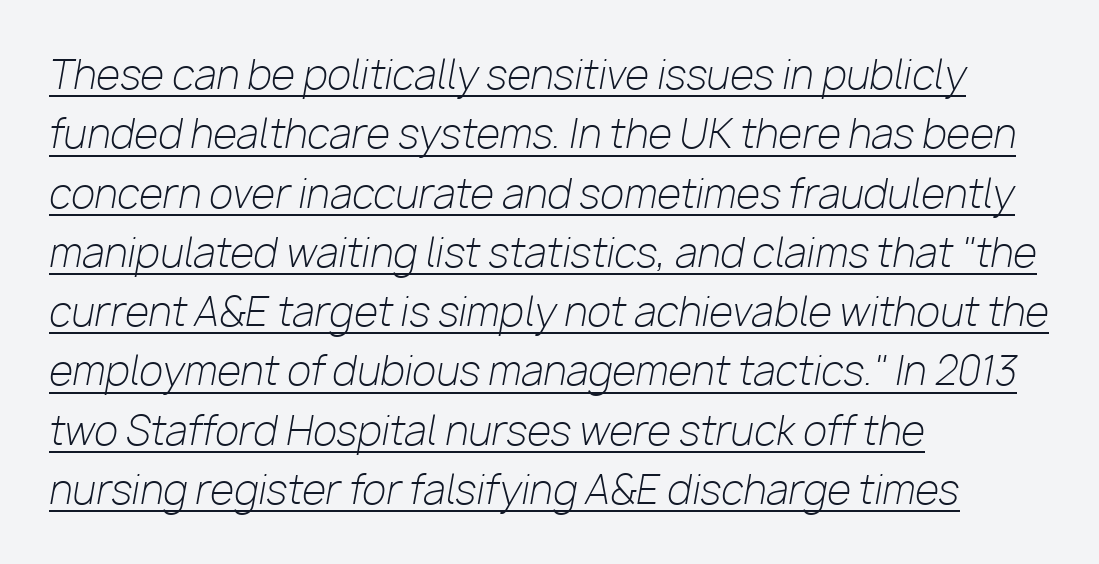
Here the glyphs are tracked normally, forming tight word shapes. These lines are set flush left with a ragged right edge. Counters stay open thanks to moderate or lighter strokes. Like a heading marked for emphasis, these lines bear an underscore.
